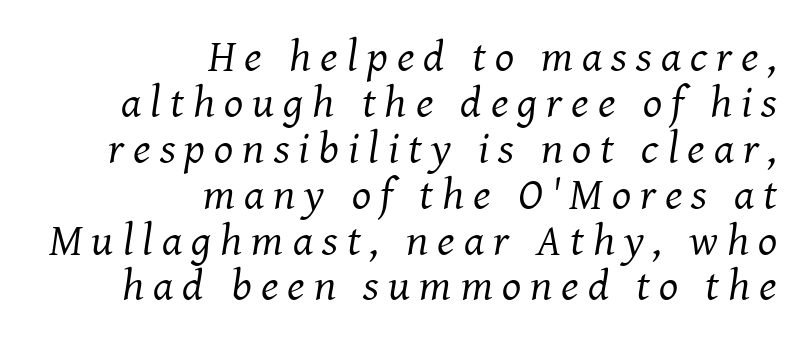
The image shows 45 px regular-weight serif type, italic (leaning right); set right-aligned, tight line spacing (1.02x), unusually wide letter spacing (+0.2 em), not underlined; medium stroke contrast and a medium x-height.
